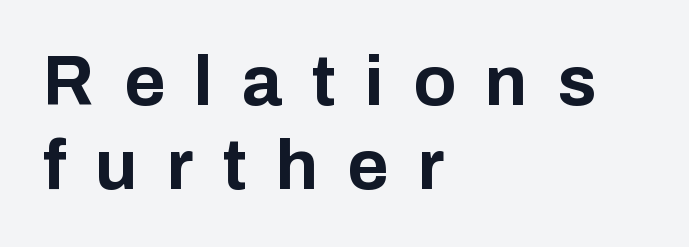
Glyph-to-glyph distance is far greater than everyday printed text. You can tell it's not italic because the verticals are truly vertical. This sample is left-justified, so line endings fall wherever the words run out. Compared with an ordinary text face, these strokes are far heavier — a full bold. Does the type have serifs? No, each stem ends abruptly.
